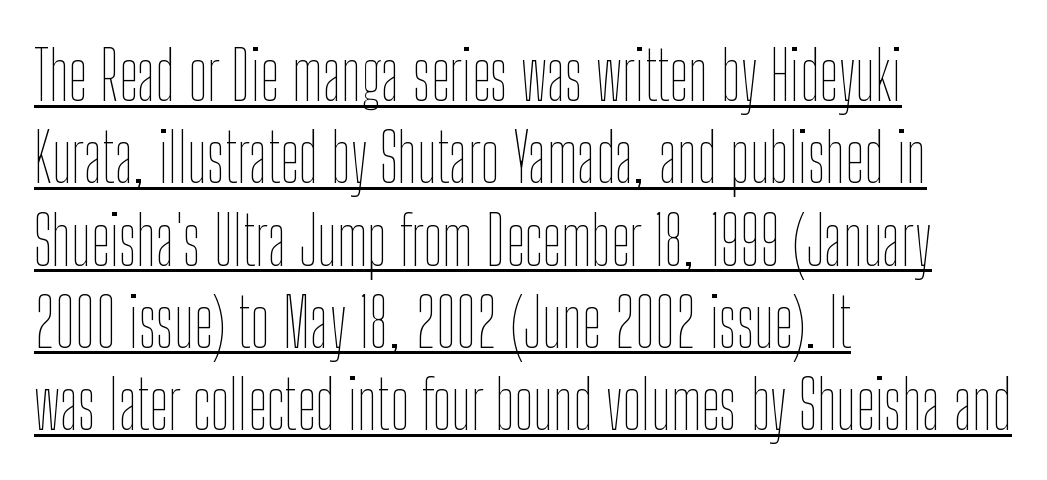
Q: Is the text bold? A: No.
Q: Is the text italic (slanted)? A: No, it is upright.
Q: Is the text underlined? A: Yes.
Q: How is the paragraph aligned? A: Left-aligned.
Q: Is the spacing between letters normal or unusually wide? A: Normal.
Q: Width (condensed, normal, or wide)? A: Condensed.
Q: Stroke contrast? A: Low.
Q: x-height? A: Medium.
Q: Monospaced? A: No.
